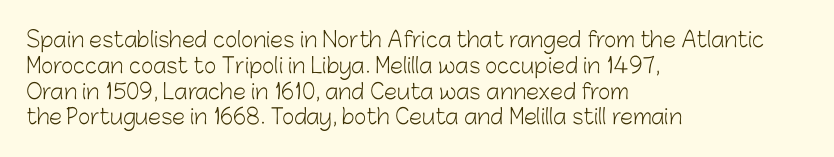
The image shows 21 px text type, upright; set left-aligned, line spacing 1.23x, normal letter spacing, not underlined.
